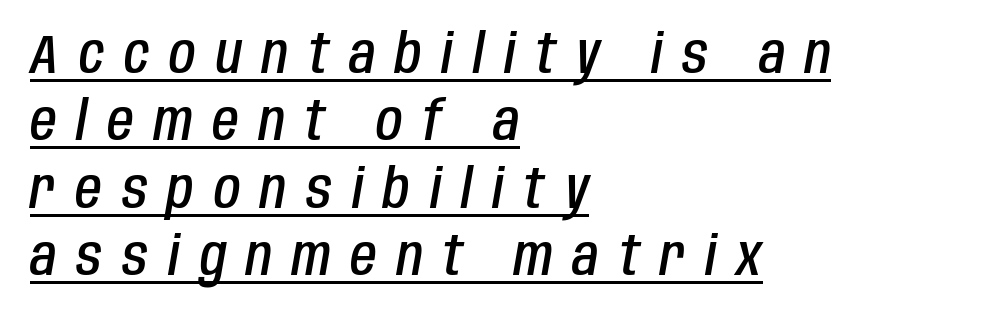
Q: Is the text bold? A: Semi-bold.
Q: Is the text italic (slanted)? A: Yes, it leans right by about 10 degrees.
Q: Is the text underlined? A: Yes.
Q: How is the paragraph aligned? A: Left-aligned.
Q: Is the spacing between letters normal or unusually wide? A: Unusually wide.
Q: Is the spacing between lines tight, normal or loose? A: Normal.
Q: Width (condensed, normal, or wide)? A: Condensed.
Q: Stroke contrast? A: Low.
Q: x-height? A: Large.
Q: Monospaced? A: No.
